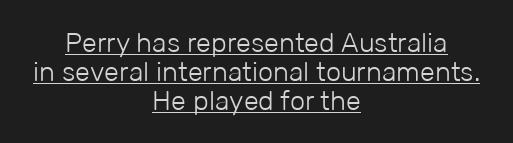
{"italic": "no", "bold": "no", "underline": "yes", "align": "center", "line_spacing": "tight", "line_spacing_ratio": 1.07, "letter_spacing": "normal", "letter_spacing_em": 0.0, "glyph_px": 27}
